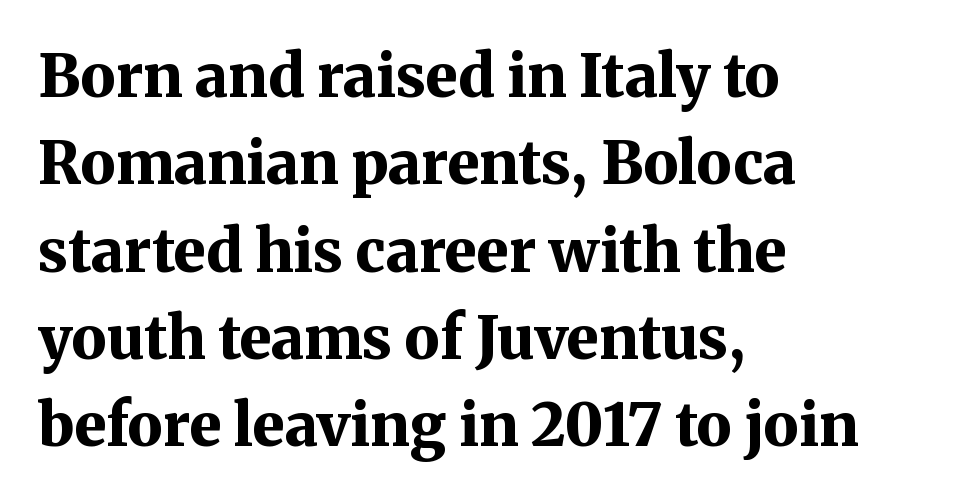
The passage shown is typeset with a serif family. Line starts are locked; line ends wander. The type sits square on the baseline with zero lean. The passage shown is not underscored anywhere. Set as a true bold cut, around the 700 mark. Normally led — the rows are evenly, conventionally spaced.
